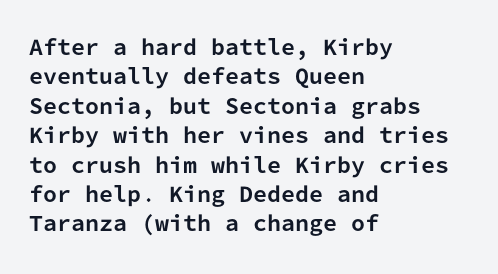
{"italic": "no", "bold": "yes", "underline": "no", "align": "left", "line_spacing": "normal", "line_spacing_ratio": 1.47, "letter_spacing": "normal", "letter_spacing_em": 0.0, "glyph_px": 20}
